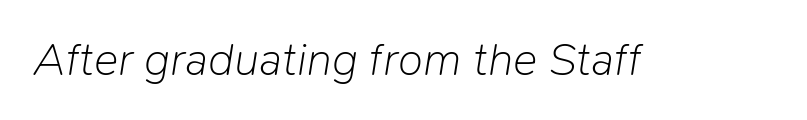
The image shows 46 px light type, italic (leaning right); set normal letter spacing, not underlined; low stroke contrast and a medium x-height.
